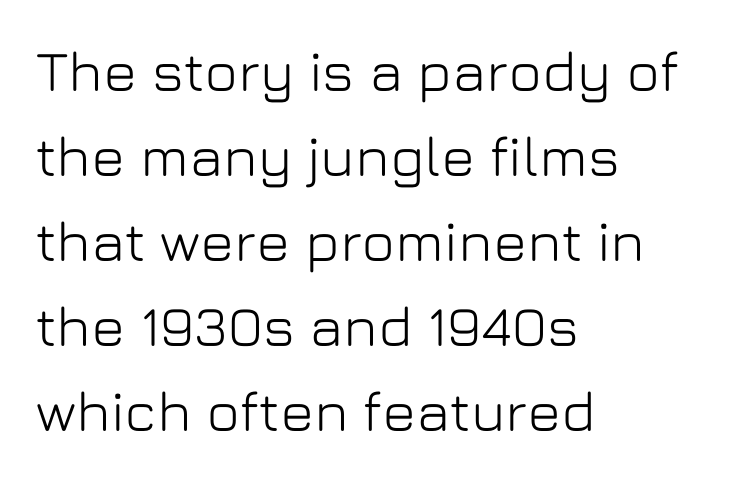
The image shows 57 px sans-serif type, upright; set left-aligned, normal line spacing (1.49x), normal letter spacing, not underlined; low stroke contrast and a medium x-height.
